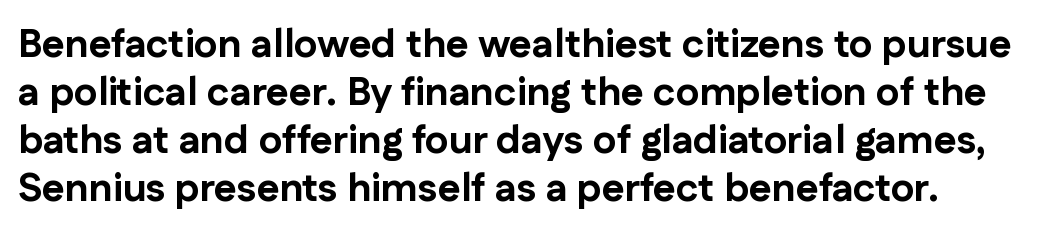
Q: Is the text bold? A: Yes.
Q: Is the text italic (slanted)? A: No, it is upright.
Q: Is the typeface a serif or a sans-serif typeface? A: Sans-serif.
Q: Is the text underlined? A: No.
Q: Is the spacing between letters normal or unusually wide? A: Normal.
Q: Width (condensed, normal, or wide)? A: Normal.
Q: Stroke contrast? A: Low.
Q: x-height? A: Medium.
Q: Monospaced? A: No.
